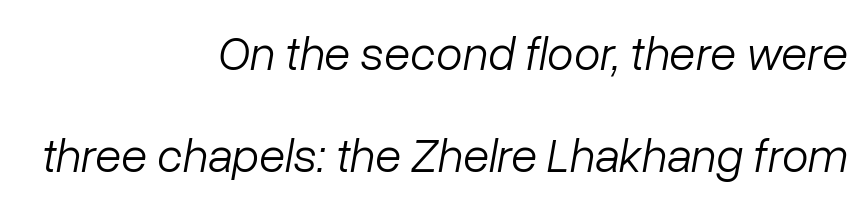
The image shows 48 px light type, italic (leaning right); set right-aligned, loose line spacing (2.13x), normal letter spacing, not underlined; low stroke contrast and a medium x-height.
